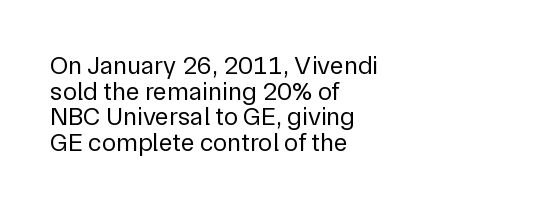
Characters follow at the spacing the type designer built in. Notice how descenders almost collide with the ascenders below — that's tight leading. Designer's note — italics off, roman on. Beneath every word, the page is bare. Line starts are locked; line ends wander.
